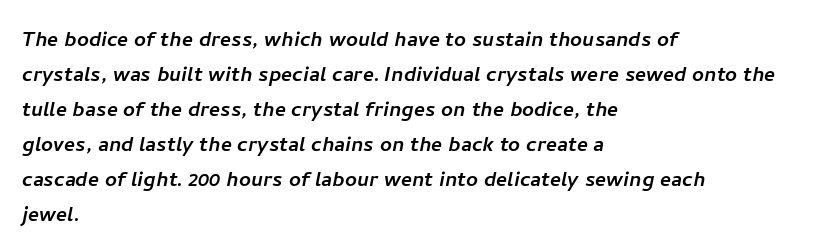
The image shows 26 px text type; set left-aligned, normal line spacing (1.35x), normal letter spacing, not underlined.
